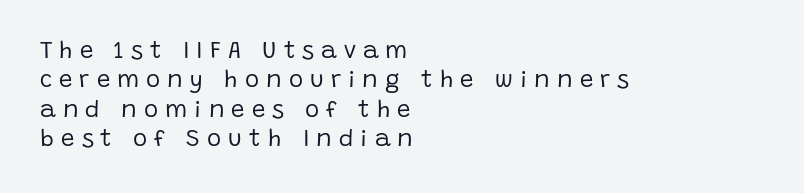
The gaps between neighbouring characters are conspicuously large. Style check: upright. Clear beneath every line of the passage. One-word summary of the alignment: left. Is the stroke heavy? The answer is a plain regular-or-lighter.
